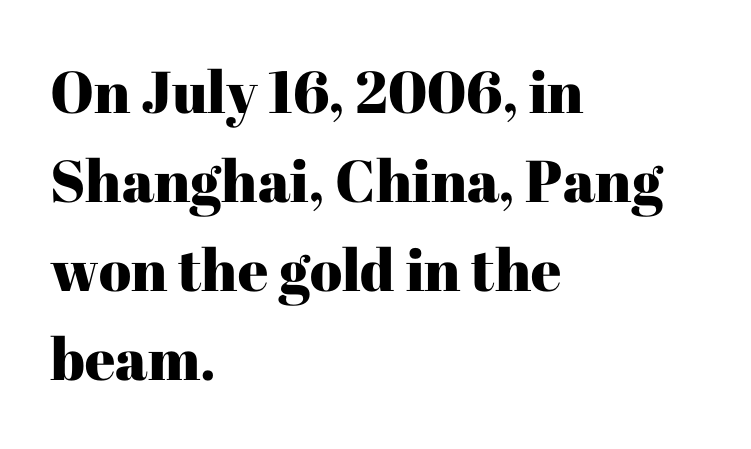
Q: Is the text italic (slanted)? A: No, it is upright.
Q: Is the typeface a serif or a sans-serif typeface? A: Serif.
Q: Is the text underlined? A: No.
Q: How is the paragraph aligned? A: Left-aligned.
Q: Is the spacing between letters normal or unusually wide? A: Normal.
Q: Is the spacing between lines tight, normal or loose? A: Normal.
Q: Width (condensed, normal, or wide)? A: Normal.
Q: Stroke contrast? A: High.
Q: x-height? A: Medium.
Q: Monospaced? A: No.
